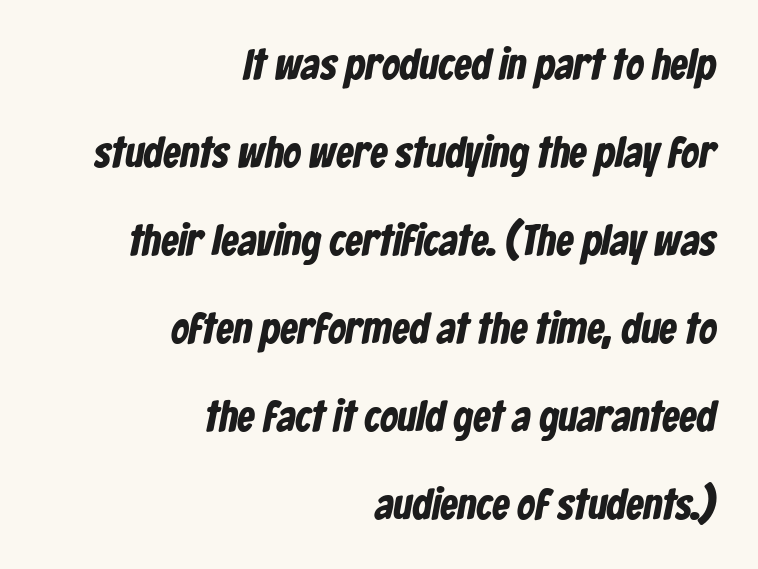
The image shows 44 px bold, condensed sans-serif type; set right-aligned, loose line spacing (2.0x), normal letter spacing, not underlined; low stroke contrast and a medium x-height.
